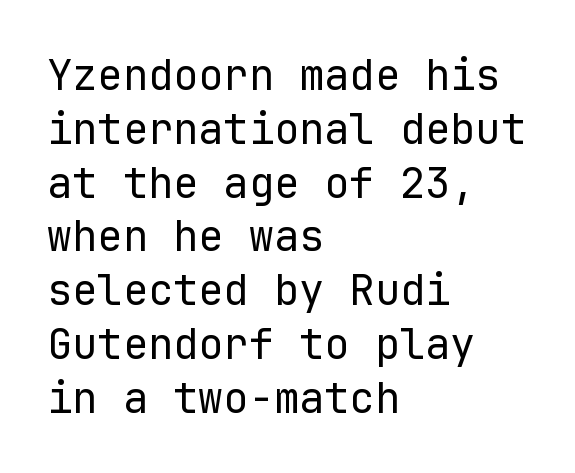
Q: Is the text bold? A: No.
Q: Is the text italic (slanted)? A: No, it is upright.
Q: Is the typeface a serif or a sans-serif typeface? A: Sans-serif.
Q: Is the text underlined? A: No.
Q: How is the paragraph aligned? A: Left-aligned.
Q: Is the spacing between letters normal or unusually wide? A: Normal.
Q: Is the spacing between lines tight, normal or loose? A: Normal.
Q: Width (condensed, normal, or wide)? A: Normal.
Q: Stroke contrast? A: Low.
Q: x-height? A: Medium.
Q: Monospaced? A: Yes.
